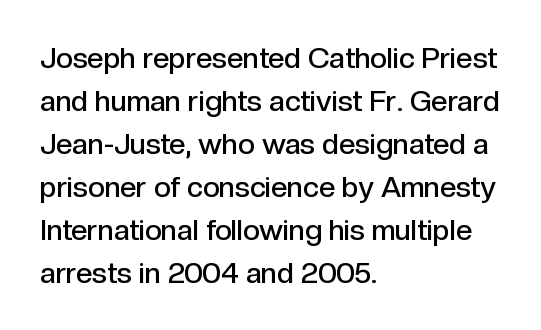
The image shows 29 px semibold sans-serif type, upright; set left-aligned, normal line spacing (1.48x), normal letter spacing, not underlined; a medium x-height.
